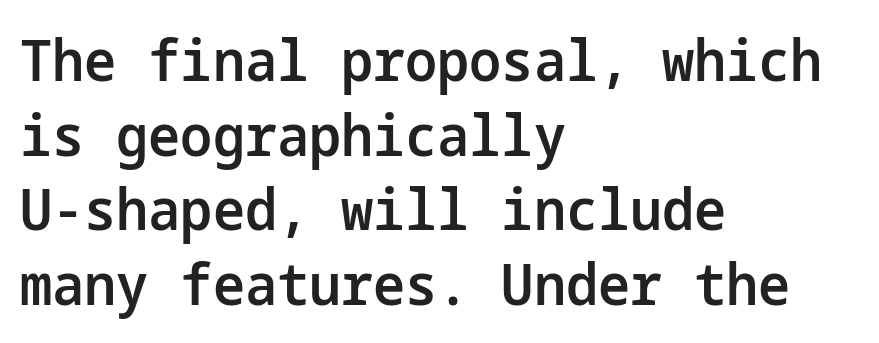
{"serif": "no", "italic": "no", "bold": "semi", "weight": "semibold", "width": "normal", "stroke_contrast": "low", "x_height": "medium", "underline": "no", "align": "left", "line_spacing": "normal", "line_spacing_ratio": 1.31, "letter_spacing": "normal", "letter_spacing_em": 0.0, "glyph_px": 57}
